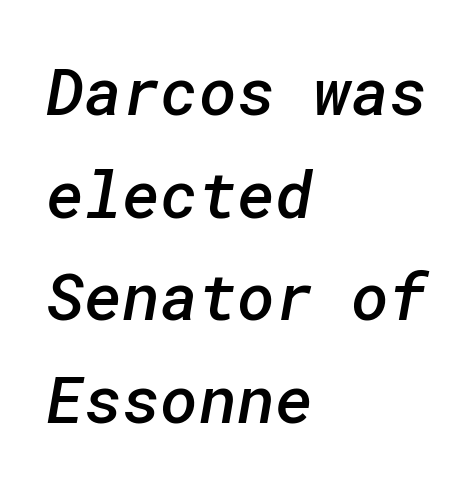
Q: Is the text bold? A: Semi-bold.
Q: Is the typeface a serif or a sans-serif typeface? A: Sans-serif.
Q: Is the text underlined? A: No.
Q: How is the paragraph aligned? A: Left-aligned.
Q: Is the spacing between letters normal or unusually wide? A: Normal.
Q: Is the spacing between lines tight, normal or loose? A: Normal.
Q: Width (condensed, normal, or wide)? A: Normal.
Q: Stroke contrast? A: Low.
Q: x-height? A: Medium.
